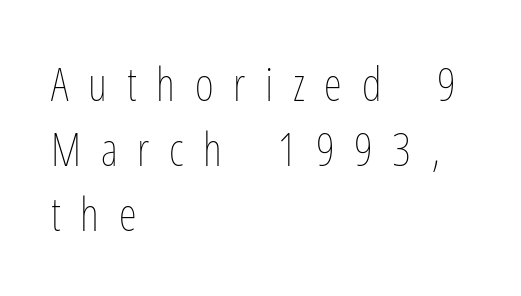
{"italic": "no", "bold": "no", "weight": "thin", "width": "condensed", "stroke_contrast": "low", "x_height": "medium", "monospaced": "no", "underline": "no", "align": "left", "line_spacing": "normal", "line_spacing_ratio": 1.41, "letter_spacing": "wide", "letter_spacing_em": 0.43, "glyph_px": 46}
